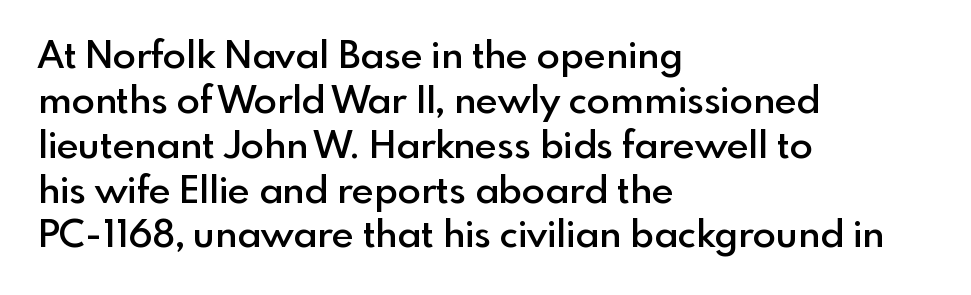
{"serif": "no", "italic": "no", "bold": "semi", "weight": "semibold", "width": "normal", "x_height": "small", "monospaced": "no", "underline": "no", "align": "left", "line_spacing_ratio": 1.18, "letter_spacing": "normal", "letter_spacing_em": 0.0, "glyph_px": 38}
